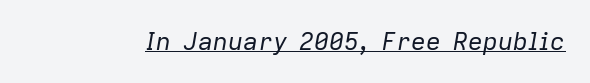
{"italic": "yes", "lean": "right", "slant_degrees": 9, "bold": "no", "underline": "yes", "letter_spacing": "normal", "letter_spacing_em": 0.0, "glyph_px": 25}
